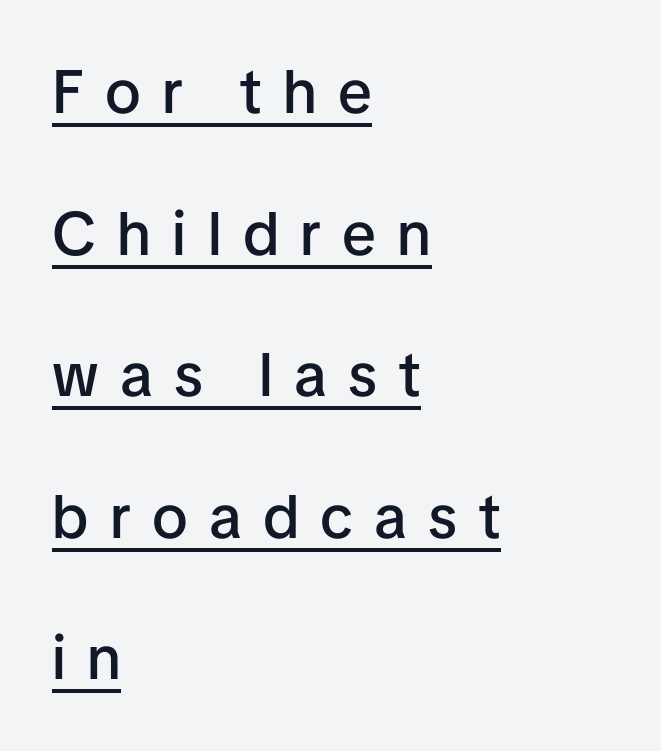
{"serif": "no", "italic": "no", "bold": "semi", "weight": "semibold", "width": "normal", "stroke_contrast": "low", "x_height": "medium", "monospaced": "no", "underline": "yes", "align": "left", "line_spacing": "loose", "line_spacing_ratio": 2.32, "letter_spacing": "wide", "letter_spacing_em": 0.35, "glyph_px": 61}
